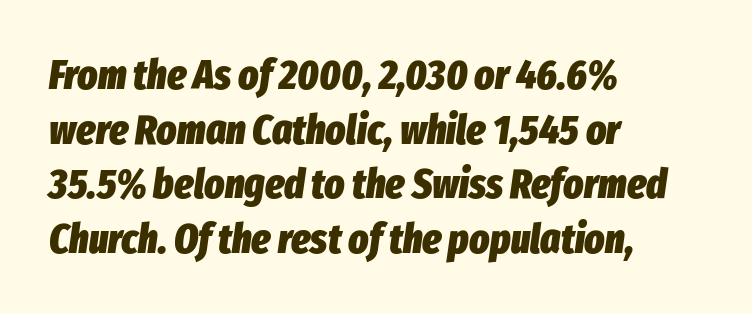
Q: Is the text bold? A: Yes.
Q: Is the text italic (slanted)? A: Yes, it leans right by about 8 degrees.
Q: Is the text underlined? A: No.
Q: How is the paragraph aligned? A: Left-aligned.
Q: Is the spacing between letters normal or unusually wide? A: Normal.
Q: Is the spacing between lines tight, normal or loose? A: Normal.
Q: Width (condensed, normal, or wide)? A: Condensed.
Q: Stroke contrast? A: Low.
Q: x-height? A: Medium.
Q: Monospaced? A: No.
